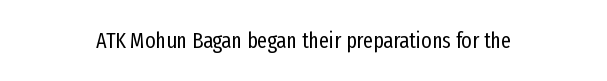
Q: Is the text bold? A: No.
Q: Is the text italic (slanted)? A: No, it is upright.
Q: Is the text underlined? A: No.
Q: Is the spacing between letters normal or unusually wide? A: Normal.
